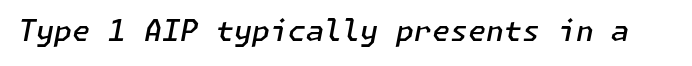
{"italic": "yes", "lean": "right", "slant_degrees": 11, "bold": "semi", "weight": "semibold", "width": "normal", "stroke_contrast": "low", "x_height": "medium", "underline": "no", "letter_spacing": "normal", "letter_spacing_em": 0.0, "glyph_px": 29}
